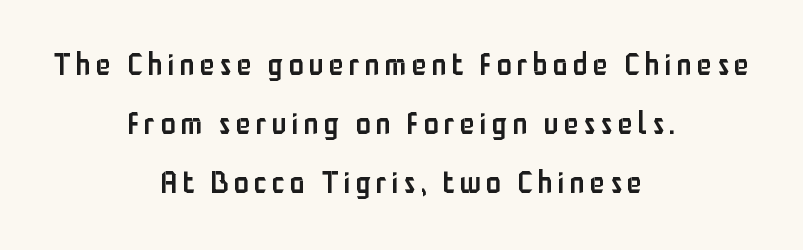
The image shows 30 px semibold, condensed sans-serif type, upright; set centered, loose line spacing (1.96x), not underlined; low stroke contrast and a medium x-height.
